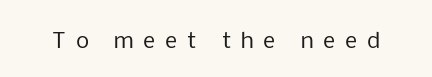
Q: Is the text bold? A: No.
Q: Is the text italic (slanted)? A: No, it is upright.
Q: Is the text underlined? A: No.
Q: Is the spacing between letters normal or unusually wide? A: Unusually wide.
